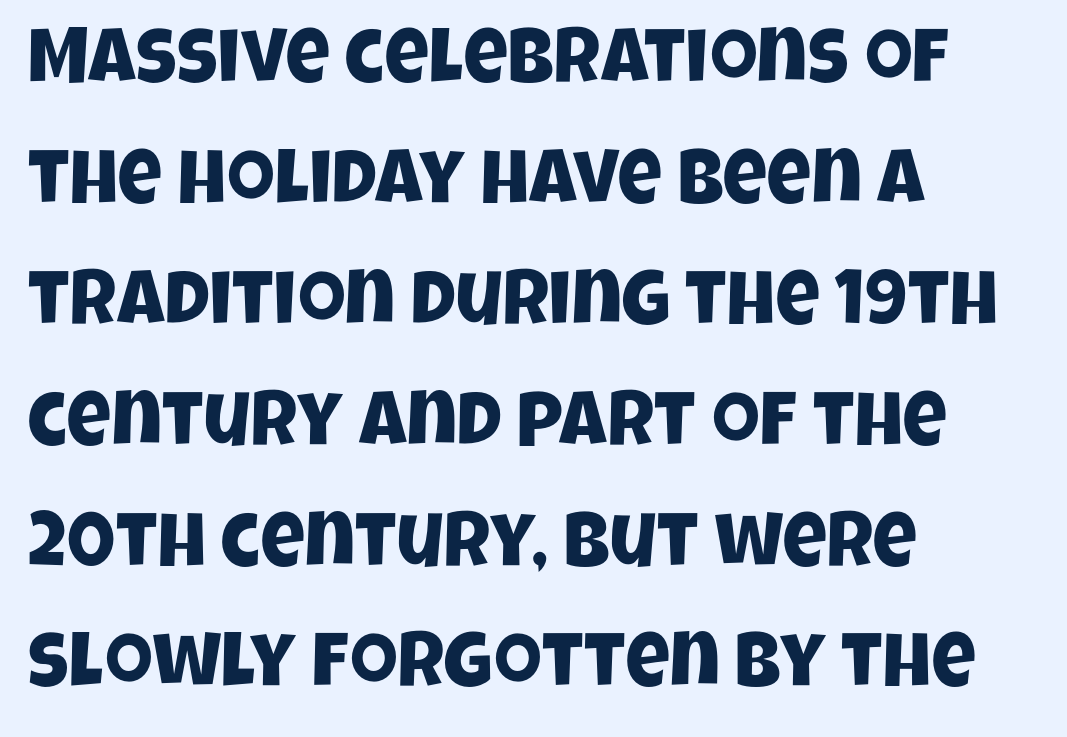
{"serif": "no", "width": "condensed", "stroke_contrast": "low", "x_height": "large", "monospaced": "no", "underline": "no", "align": "left", "line_spacing": "normal", "line_spacing_ratio": 1.57, "letter_spacing": "normal", "letter_spacing_em": 0.0, "glyph_px": 77}
